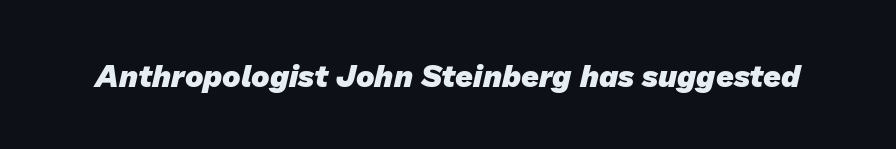
A sans-serif font was chosen for this passage. Varying glyph widths throughout — classic text-font behaviour. Typographic density is high because the face is bold. Spacing between characters is what you'd get straight out of the box. Descender tails drop into unmarked territory.
